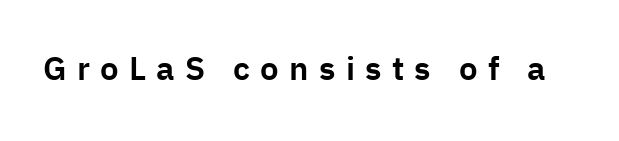
Q: Is the text italic (slanted)? A: No, it is upright.
Q: Is the typeface a serif or a sans-serif typeface? A: Sans-serif.
Q: Is the text underlined? A: No.
Q: Is the spacing between letters normal or unusually wide? A: Unusually wide.
Q: Width (condensed, normal, or wide)? A: Normal.
Q: Stroke contrast? A: Low.
Q: x-height? A: Medium.
Q: Monospaced? A: No.
